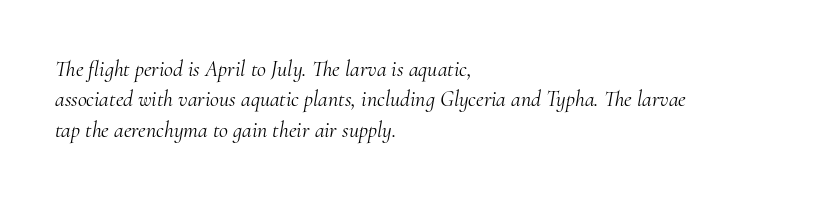
No chunkiness to these letters — they're not bold. Notice how the passage keeps a crisp vertical edge on the left only. Does the lettering tilt? It does — this is italic. Students, observe: this is what conventionally led text looks like. Here the glyphs are tracked normally, forming tight word shapes.
